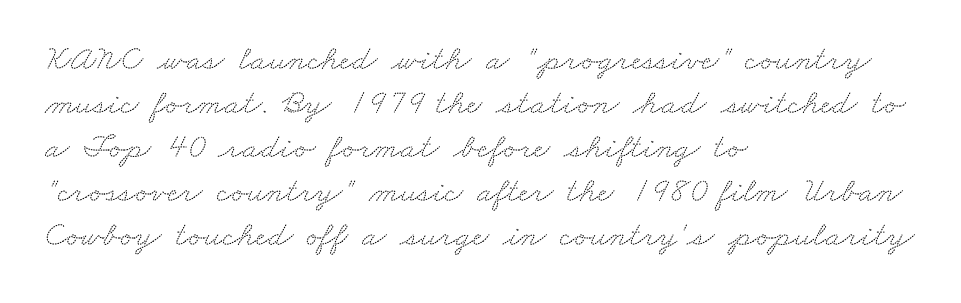
Q: Is the typeface a serif or a sans-serif typeface? A: Serif.
Q: Is the text underlined? A: No.
Q: How is the paragraph aligned? A: Left-aligned.
Q: Is the spacing between letters normal or unusually wide? A: Normal.
Q: Is the spacing between lines tight, normal or loose? A: Normal.
Q: Width (condensed, normal, or wide)? A: Wide.
Q: Stroke contrast? A: Medium.
Q: x-height? A: Small.
Q: Monospaced? A: No.
